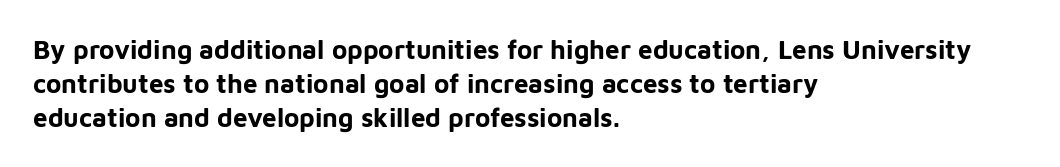
{"italic": "no", "bold": "yes", "underline": "no", "align": "left", "line_spacing": "normal", "line_spacing_ratio": 1.31, "letter_spacing": "normal", "letter_spacing_em": 0.0, "glyph_px": 26}
